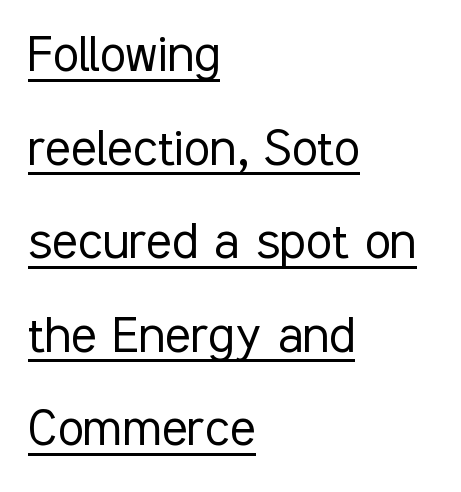
The image shows 60 px light, condensed sans-serif type, upright; set left-aligned, normal line spacing (1.56x), normal letter spacing, underlined; low stroke contrast and a medium x-height.
